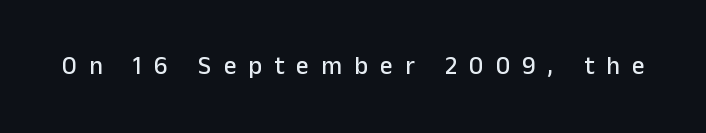
The image shows 25 px text type, upright; set unusually wide letter spacing (+0.49 em), not underlined.
